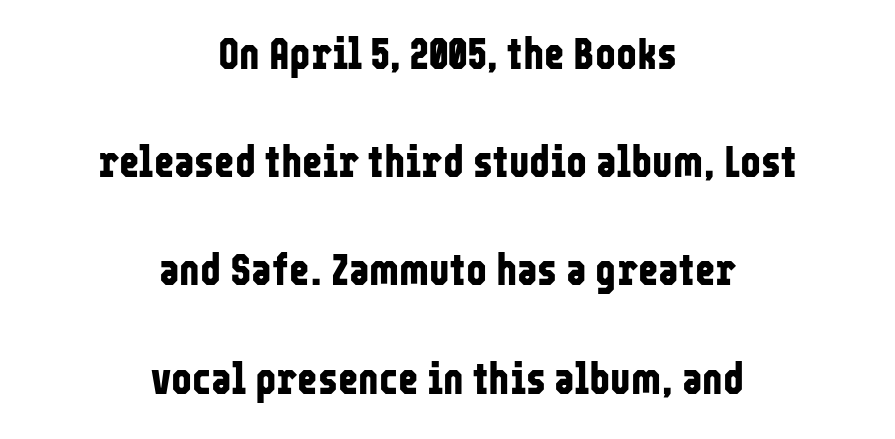
The image shows 44 px bold, condensed sans-serif type, upright; set centered, loose line spacing (2.46x), normal letter spacing, not underlined; low stroke contrast and a medium x-height.
